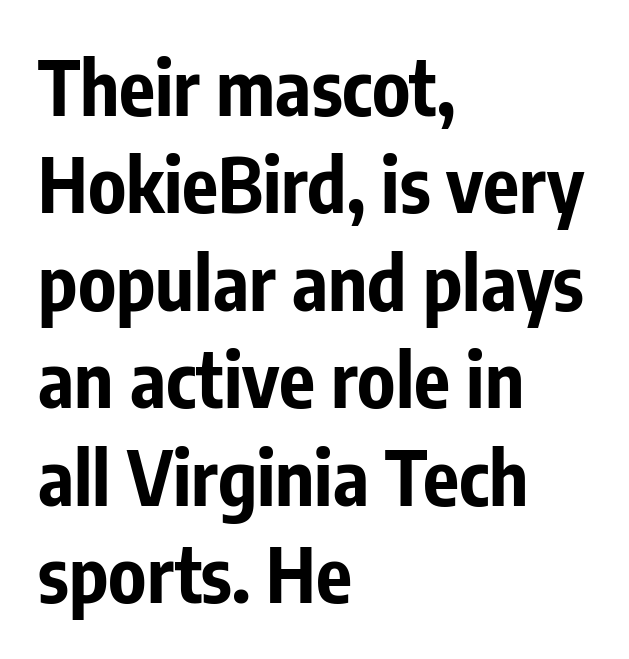
The rag falls on the right side of this text block. How heavy is the stroke? Heavy — this is a bold. A typesetter would call this leading conventional body-copy spacing. Looks like regular typesetting: each glyph gets only the width it needs.
